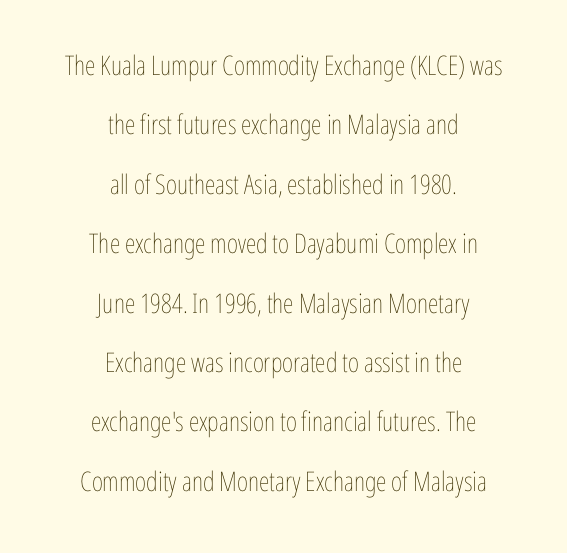
The image shows 27 px text type, upright; set centered, loose line spacing (2.2x), normal letter spacing, not underlined.
